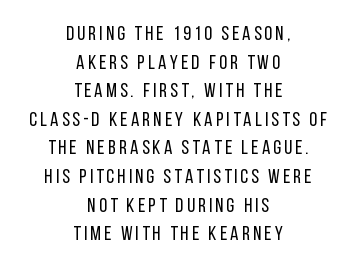
Q: Is the text bold? A: No.
Q: Is the text italic (slanted)? A: No, it is upright.
Q: Is the text underlined? A: No.
Q: How is the paragraph aligned? A: Centered.
Q: Is the spacing between lines tight, normal or loose? A: Normal.
